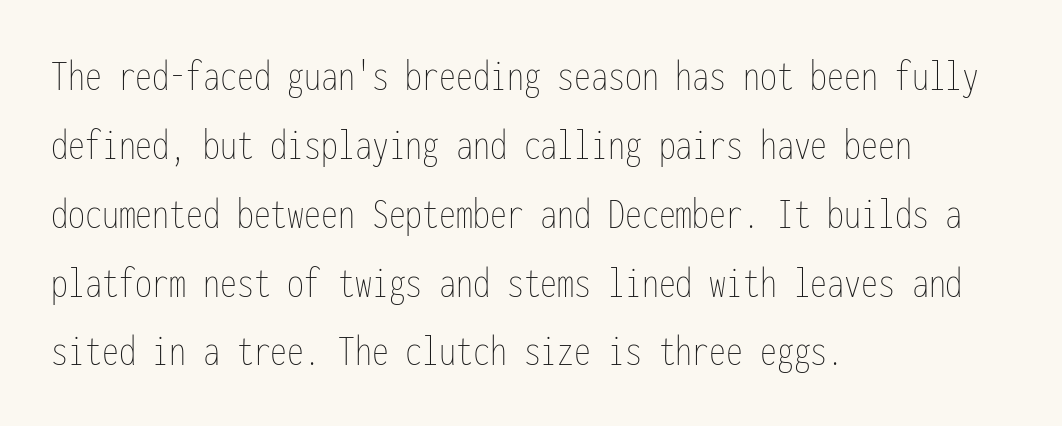
{"italic": "no", "bold": "no", "weight": "thin", "width": "condensed", "stroke_contrast": "low", "x_height": "medium", "monospaced": "yes", "underline": "no", "align": "left", "line_spacing": "normal", "line_spacing_ratio": 1.53, "letter_spacing": "normal", "letter_spacing_em": 0.0, "glyph_px": 45}
